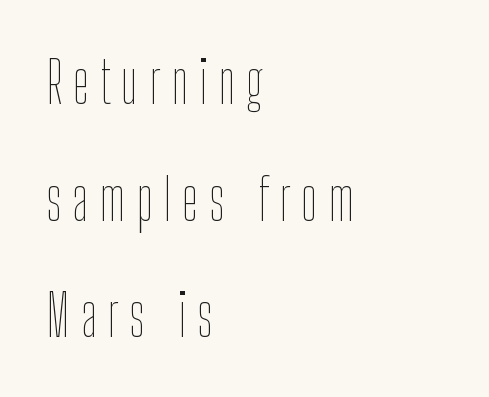
A bare baseline throughout the passage. Weight: regular or lighter. Is this a fixed-width face? No — the glyphs have proportional, varying widths. These lines stand farther apart than default settings would place them. Does the copy run flush right? No — it runs flush left.
